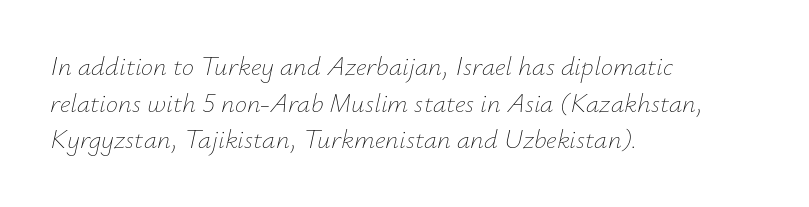
Quick note: underline off. The passage shown has conventional tracking throughout. Is the type heavy? It reads as light-to-regular instead. Slant detected: the letters are inclined. Vertically, the passage feels balanced, rows spaced as you'd expect. Casual observation: everything's shoved over to the left.
